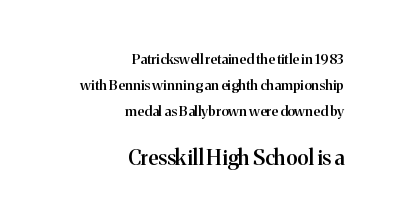
Does the weight exceed regular? Yes, but only to semibold. Check under the words: just untouched page. Character size in the trailing block exceeds that of the leading block. Notice how the stems are strictly vertical — no italics here. The rendering anchors every line to the right-hand side. Honestly, the letter spacing is just normal — you wouldn't notice it.
